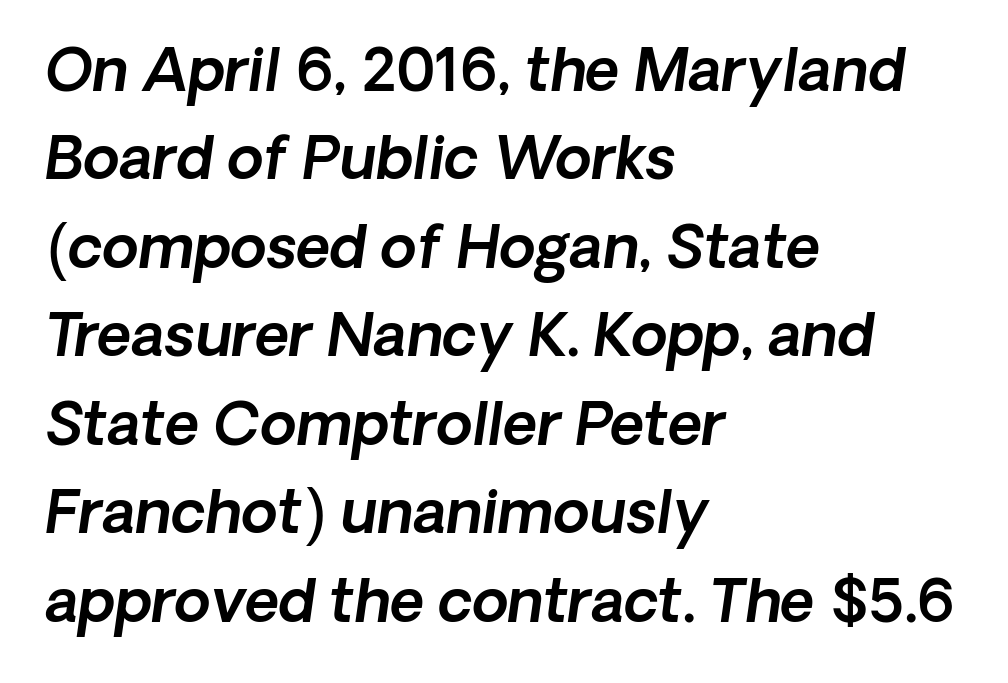
Q: Is the typeface a serif or a sans-serif typeface? A: Sans-serif.
Q: Is the text underlined? A: No.
Q: How is the paragraph aligned? A: Left-aligned.
Q: Is the spacing between letters normal or unusually wide? A: Normal.
Q: Is the spacing between lines tight, normal or loose? A: Normal.
Q: Width (condensed, normal, or wide)? A: Normal.
Q: x-height? A: Medium.
Q: Monospaced? A: No.
